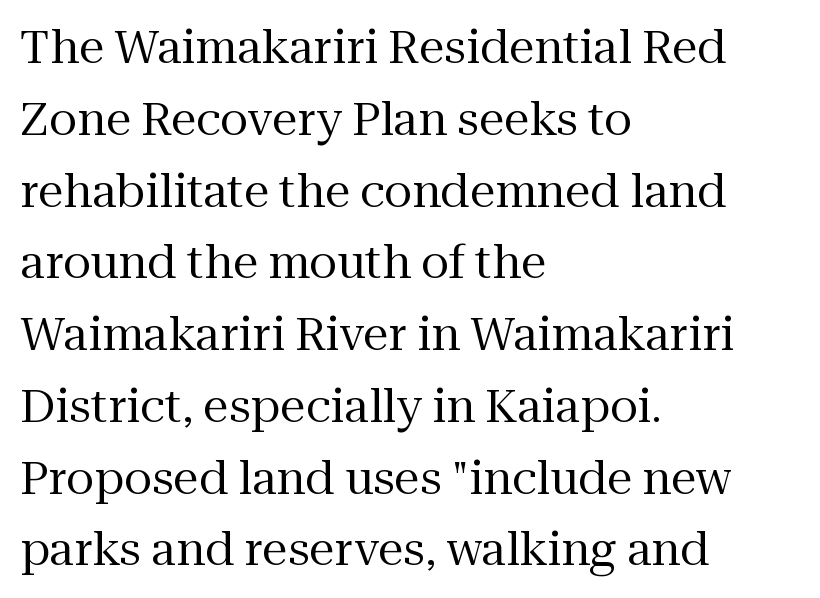
The letters carry serifs — small finishing strokes at the ends of their stems. Upright lettering throughout. In terms of letterspacing, this is plain default setting. The foot of each line stays bare and open. No chunkiness to these letters — they're not bold. A typesetter would call this proportional, since set widths differ per character.
